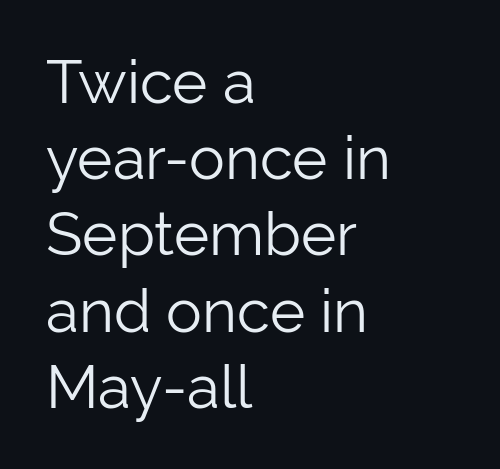
{"serif": "no", "italic": "no", "bold": "no", "weight": "light", "width": "normal", "stroke_contrast": "low", "x_height": "medium", "monospaced": "no", "underline": "no", "align": "left", "line_spacing": "normal", "line_spacing_ratio": 1.27, "letter_spacing": "normal", "letter_spacing_em": 0.0, "glyph_px": 60}
